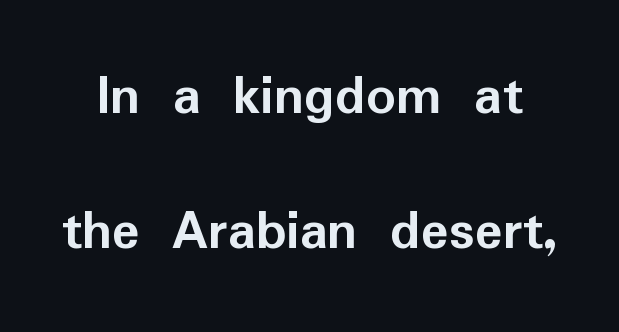
Rendered with straight, roman letterforms. A clean baseline with only descenders dipping below it. Vertical spacing — loose. These lines keep a tight, regular rhythm from letter to letter. A dark, heavy texture on the line: the type is bold. Each letter's strokes conclude bluntly, with no projecting serifs.
